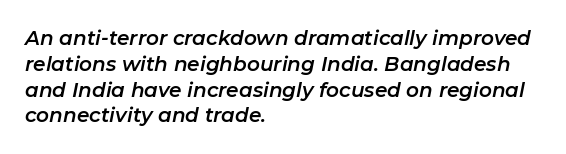
The image shows 20 px text type, italic (leaning right); set left-aligned, normal line spacing (1.29x), normal letter spacing, not underlined.
